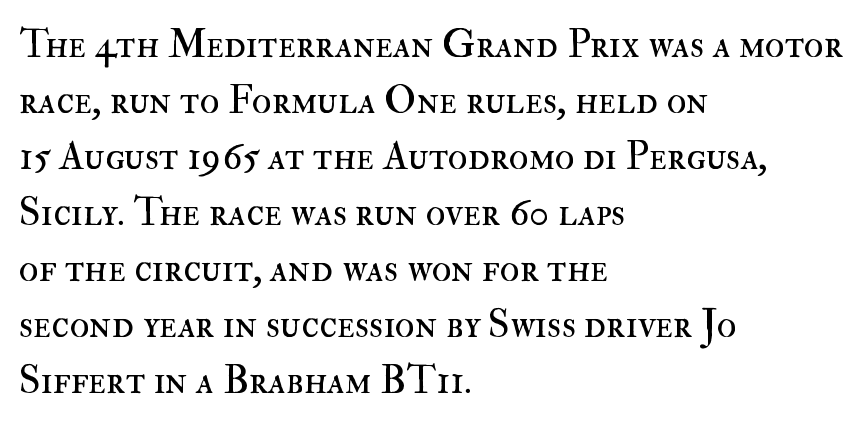
{"italic": "no", "bold": "no", "weight": "regular", "width": "normal", "stroke_contrast": "high", "x_height": "small", "monospaced": "no", "underline": "no", "align": "left", "line_spacing": "normal", "line_spacing_ratio": 1.4, "letter_spacing": "normal", "letter_spacing_em": 0.0, "glyph_px": 40}
